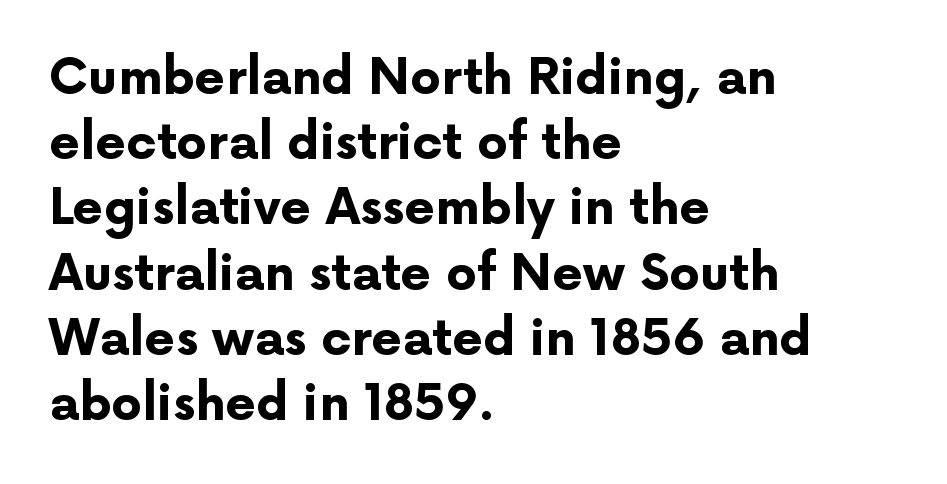
Q: Is the text bold? A: Yes.
Q: Is the text italic (slanted)? A: No, it is upright.
Q: Is the typeface a serif or a sans-serif typeface? A: Sans-serif.
Q: Is the text underlined? A: No.
Q: How is the paragraph aligned? A: Left-aligned.
Q: Is the spacing between letters normal or unusually wide? A: Normal.
Q: Is the spacing between lines tight, normal or loose? A: Normal.
Q: Width (condensed, normal, or wide)? A: Normal.
Q: Stroke contrast? A: Low.
Q: x-height? A: Medium.
Q: Monospaced? A: No.
